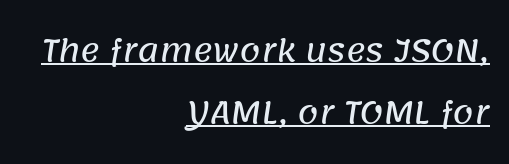
Leftover space on each line is placed entirely before the opening word. Whoever set this chose breathing room over compactness in the vertical rhythm. The rendered words wear a rule along their underside. Letterform terminals end flat and unadorned throughout the passage. Character widths vary here, with narrow letters taking less room than wide ones. Look at the tracking — it's just the regular setting, nothing added.
